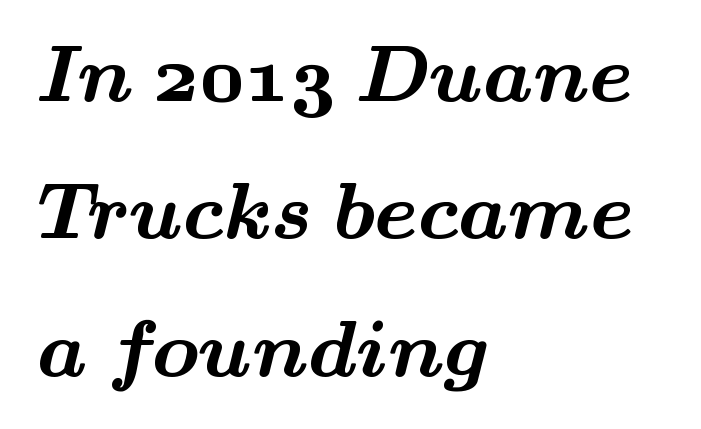
{"serif": "yes", "bold": "yes", "weight": "bold", "width": "wide", "stroke_contrast": "medium", "x_height": "small", "monospaced": "no", "underline": "no", "align": "left", "line_spacing_ratio": 1.74, "letter_spacing": "normal", "letter_spacing_em": 0.0, "glyph_px": 79}
